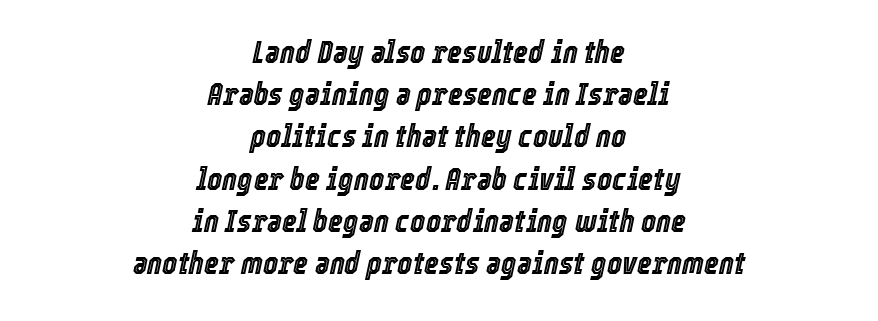
{"italic": "yes", "lean": "right", "slant_degrees": 12, "width": "condensed", "x_height": "medium", "monospaced": "no", "underline": "no", "align": "center", "line_spacing": "normal", "line_spacing_ratio": 1.32, "letter_spacing": "normal", "letter_spacing_em": 0.0, "glyph_px": 32}
